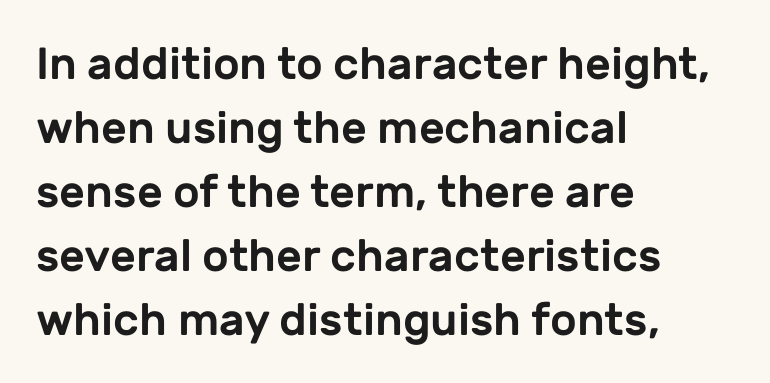
The image shows 45 px sans-serif type, upright; set left-aligned, normal line spacing (1.42x), normal letter spacing, not underlined; low stroke contrast and a medium x-height.
